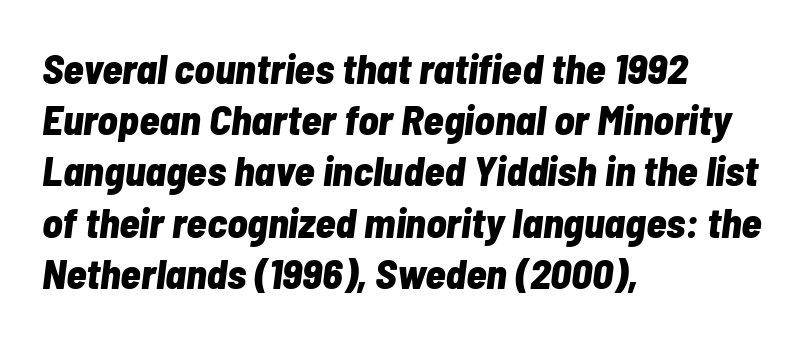
Is the letter spacing exaggerated? No — it looks like the ordinary default. Compared with an ordinary text face, these strokes are far heavier — a full bold. There's an unmistakable incline to the writing here. Lines of text with bare space underneath. Caption: multi-line text, flush left, ragged right.
